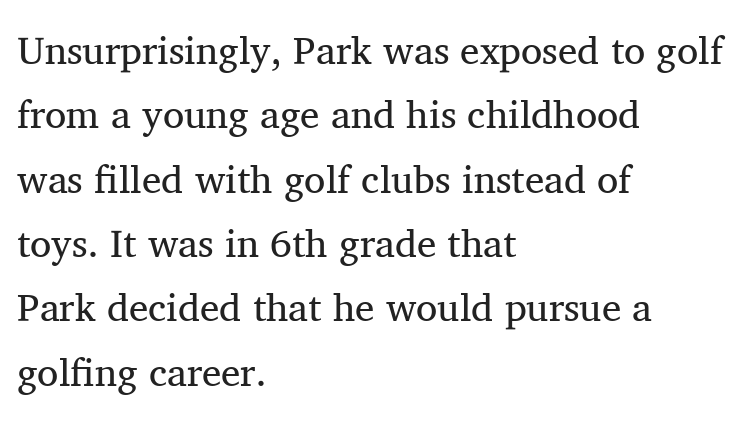
{"serif": "yes", "italic": "no", "bold": "no", "weight": "regular", "width": "normal", "stroke_contrast": "medium", "x_height": "medium", "monospaced": "no", "underline": "no", "align": "left", "line_spacing": "normal", "line_spacing_ratio": 1.65, "letter_spacing": "normal", "letter_spacing_em": 0.0, "glyph_px": 39}
